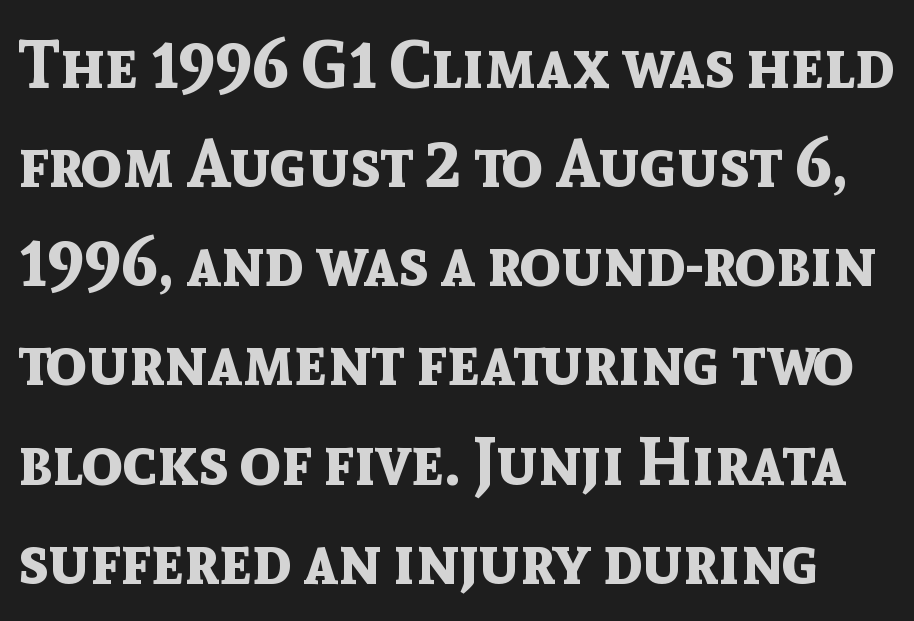
Q: Is the text bold? A: Yes.
Q: Is the text italic (slanted)? A: No, it is upright.
Q: Is the typeface a serif or a sans-serif typeface? A: Sans-serif.
Q: Is the text underlined? A: No.
Q: Is the spacing between letters normal or unusually wide? A: Normal.
Q: Is the spacing between lines tight, normal or loose? A: Normal.
Q: Width (condensed, normal, or wide)? A: Normal.
Q: x-height? A: Medium.
Q: Monospaced? A: No.
